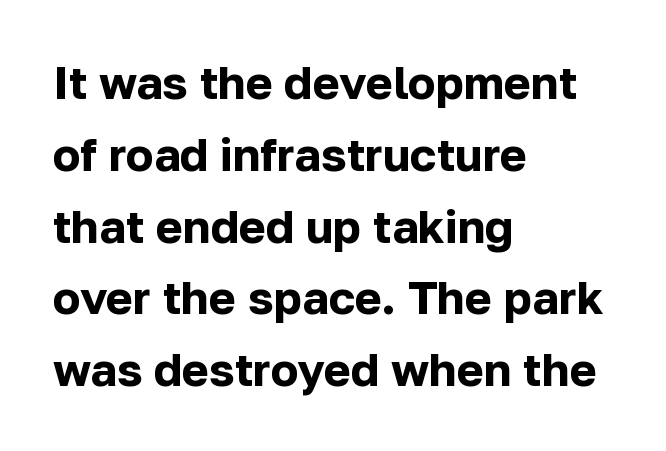
Q: Is the text bold? A: Yes.
Q: Is the text italic (slanted)? A: No, it is upright.
Q: Is the typeface a serif or a sans-serif typeface? A: Sans-serif.
Q: Is the text underlined? A: No.
Q: How is the paragraph aligned? A: Left-aligned.
Q: Is the spacing between letters normal or unusually wide? A: Normal.
Q: Is the spacing between lines tight, normal or loose? A: Normal.
Q: Width (condensed, normal, or wide)? A: Normal.
Q: Stroke contrast? A: Low.
Q: x-height? A: Medium.
Q: Monospaced? A: No.
